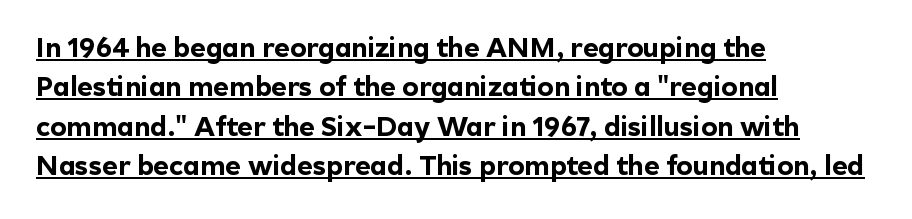
The font's upright variant was chosen for this text. Every row of glyphs begins at an identical x-position on the left. Summary of vertical rhythm: regular, with standard interline spacing. Every letter is thick-stroked: bold, no question. Here the glyphs are tracked normally, forming tight word shapes.
